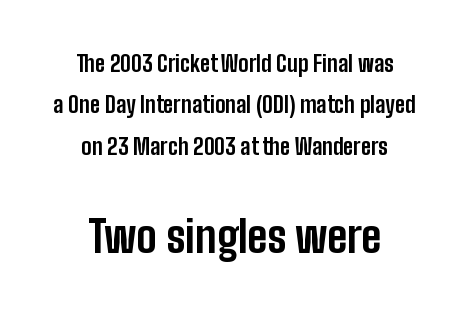
The image shows 44 px bold, condensed sans-serif type, upright; set centered, line spacing 1.88x, normal letter spacing, not underlined; the second (bottom) block is 2.0x larger; low stroke contrast and a medium x-height.
